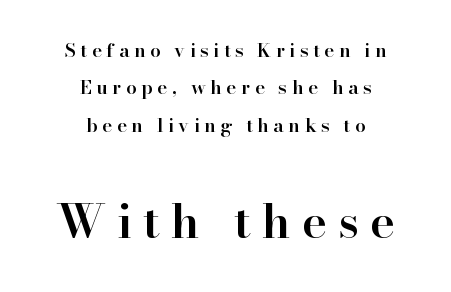
Q: Is the text bold? A: Semi-bold.
Q: Is the text italic (slanted)? A: No, it is upright.
Q: Is the typeface a serif or a sans-serif typeface? A: Serif.
Q: Is the text underlined? A: No.
Q: How is the paragraph aligned? A: Centered.
Q: Is the spacing between letters normal or unusually wide? A: Unusually wide.
Q: Is the spacing between lines tight, normal or loose? A: Loose.
Q: Which block of text is set in a larger size, the first (top) or the second (bottom)? A: The second (bottom) one.
Q: Width (condensed, normal, or wide)? A: Normal.
Q: Stroke contrast? A: High.
Q: x-height? A: Small.
Q: Monospaced? A: No.
